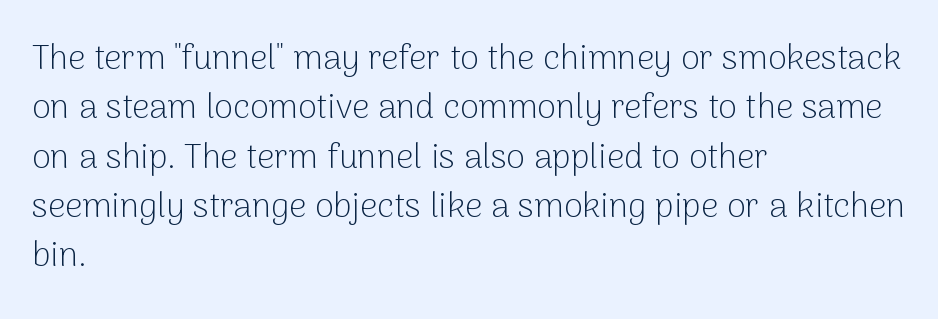
This block has exactly the height ordinary leading produces. The typeface chosen for these lines omits serifs. A student would call this left alignment; a typographer would say flush left, rag right. The passage shown is typed in a proportional face where columns would drift. Bold? No — there's no thickening of the strokes. You can tell it's not italic because the verticals are truly vertical.
